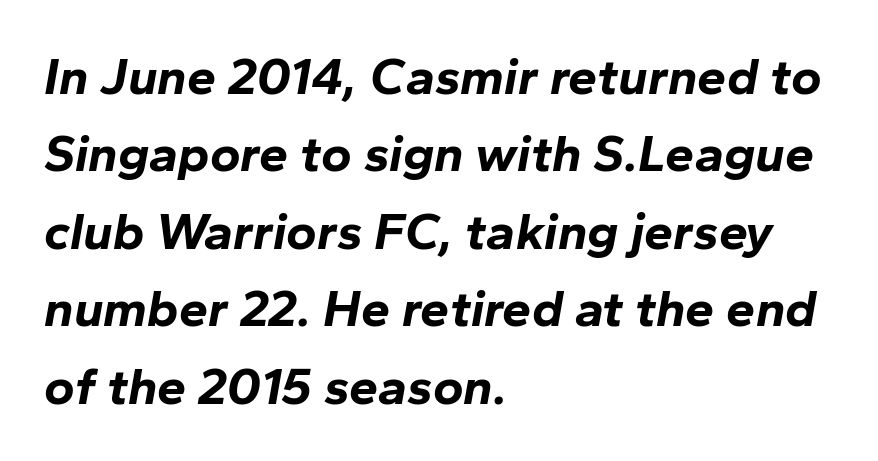
Q: Is the text bold? A: Yes.
Q: Is the text italic (slanted)? A: Yes, it leans right by about 10 degrees.
Q: Is the text underlined? A: No.
Q: How is the paragraph aligned? A: Left-aligned.
Q: Is the spacing between letters normal or unusually wide? A: Normal.
Q: Is the spacing between lines tight, normal or loose? A: Normal.
Q: Width (condensed, normal, or wide)? A: Normal.
Q: Stroke contrast? A: Low.
Q: x-height? A: Medium.
Q: Monospaced? A: No.
